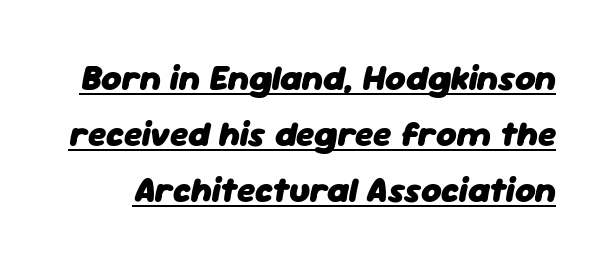
The image shows 35 px heavy type, italic (leaning right); set normal line spacing (1.6x), normal letter spacing, underlined; low stroke contrast and a medium x-height.
